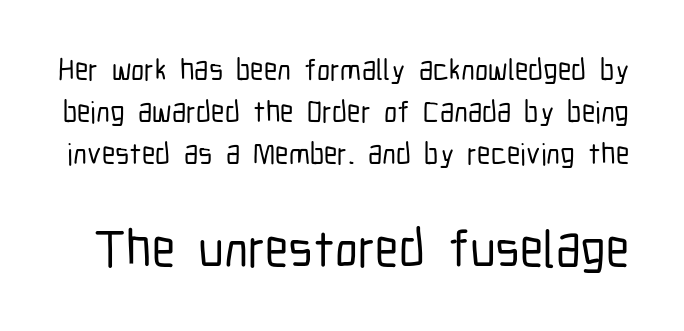
The image shows 52 px condensed sans-serif type, upright; set normal line spacing (1.4x), normal letter spacing, not underlined; the second (bottom) block is 1.73x larger; low stroke contrast and a medium x-height.
